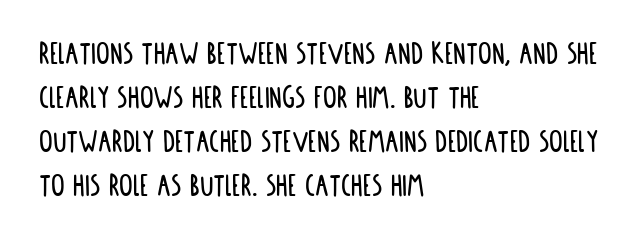
Q: Is the text italic (slanted)? A: No, it is upright.
Q: Is the typeface a serif or a sans-serif typeface? A: Sans-serif.
Q: Is the text underlined? A: No.
Q: How is the paragraph aligned? A: Left-aligned.
Q: Is the spacing between letters normal or unusually wide? A: Normal.
Q: Is the spacing between lines tight, normal or loose? A: Normal.
Q: Width (condensed, normal, or wide)? A: Condensed.
Q: Stroke contrast? A: Low.
Q: x-height? A: Large.
Q: Monospaced? A: No.
